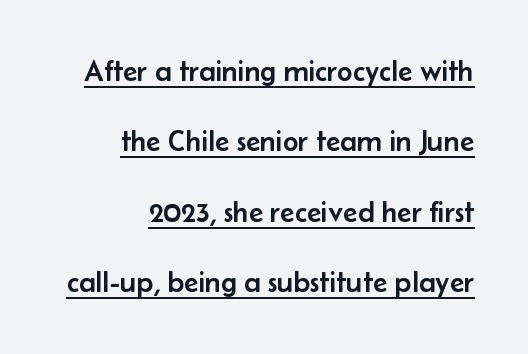
{"serif": "no", "italic": "no", "width": "normal", "stroke_contrast": "low", "x_height": "small", "monospaced": "no", "underline": "yes", "align": "right", "line_spacing": "loose", "line_spacing_ratio": 2.35, "letter_spacing": "normal", "letter_spacing_em": 0.0, "glyph_px": 30}
